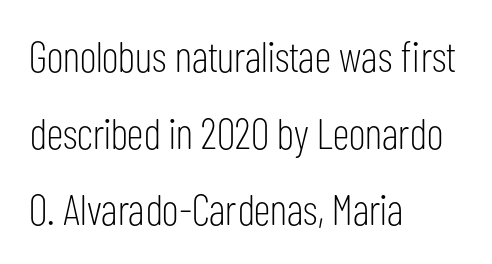
The image shows 43 px light, condensed sans-serif type, upright; set left-aligned, line spacing 1.78x, normal letter spacing, not underlined; low stroke contrast and a medium x-height.
